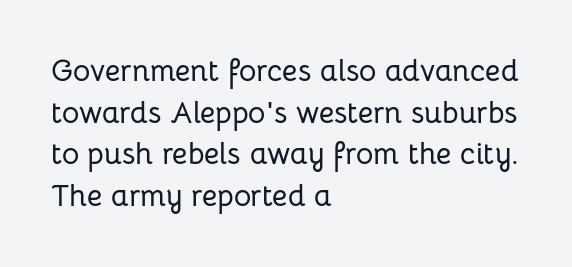
Q: Is the text italic (slanted)? A: No, it is upright.
Q: Is the typeface a serif or a sans-serif typeface? A: Sans-serif.
Q: Is the text underlined? A: No.
Q: How is the paragraph aligned? A: Left-aligned.
Q: Is the spacing between letters normal or unusually wide? A: Normal.
Q: Is the spacing between lines tight, normal or loose? A: Normal.
Q: Width (condensed, normal, or wide)? A: Normal.
Q: Stroke contrast? A: Low.
Q: x-height? A: Medium.
Q: Monospaced? A: No.
